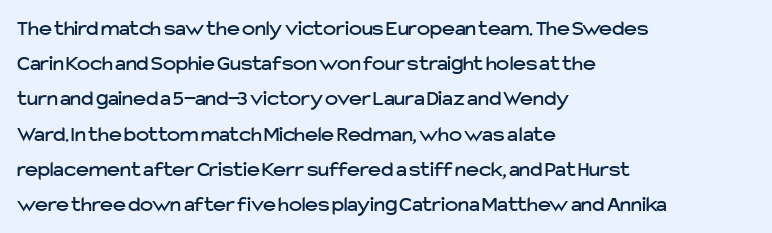
The image shows 22 px text type, upright; set left-aligned, normal line spacing (1.6x), normal letter spacing, not underlined.
